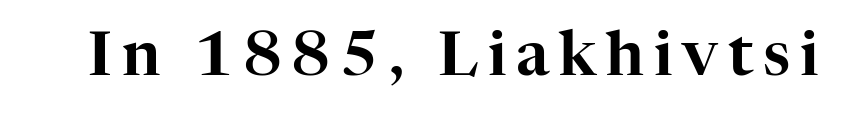
The image shows 61 px serif type, upright; set not underlined; high stroke contrast and a medium x-height.
